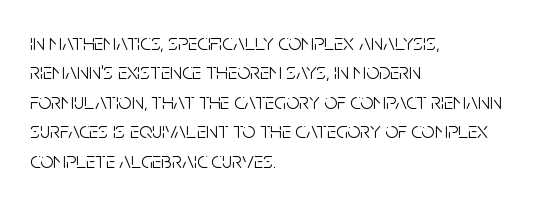
The image shows 23 px text type, upright; set left-aligned, normal line spacing (1.28x), normal letter spacing, not underlined.
